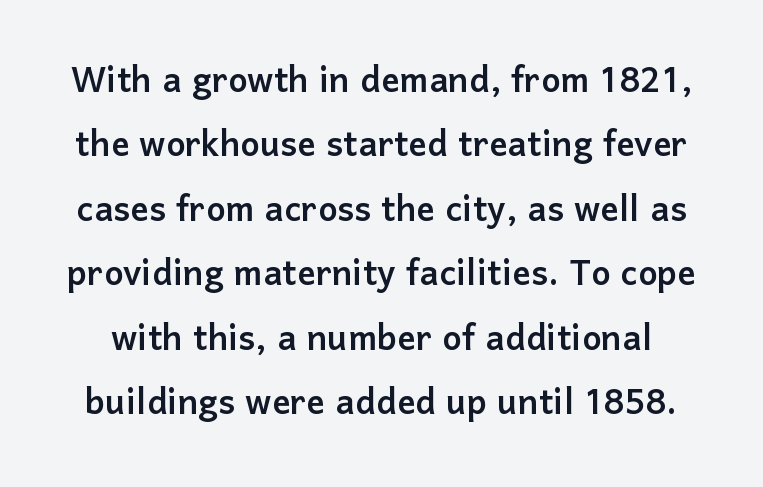
{"serif": "no", "italic": "no", "width": "normal", "stroke_contrast": "low", "x_height": "medium", "monospaced": "no", "underline": "no", "line_spacing": "normal", "line_spacing_ratio": 1.4, "letter_spacing": "normal", "letter_spacing_em": 0.0, "glyph_px": 46}
